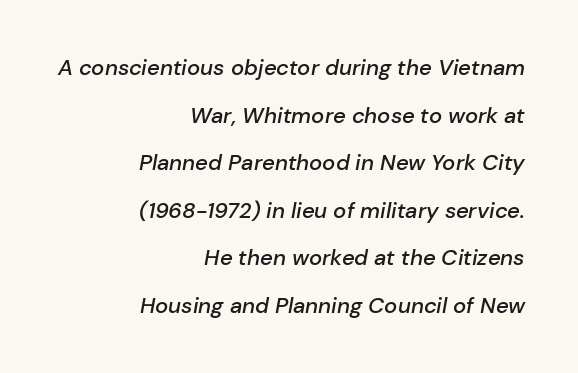
The image shows 22 px text type, italic (leaning right); set right-aligned, loose line spacing (2.16x), normal letter spacing, not underlined.
